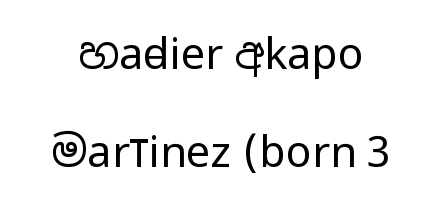
{"serif": "no", "italic": "no", "bold": "no", "weight": "regular", "width": "condensed", "stroke_contrast": "low", "x_height": "large", "monospaced": "no", "underline": "no", "line_spacing": "loose", "line_spacing_ratio": 2.27, "letter_spacing": "normal", "letter_spacing_em": 0.0, "glyph_px": 43}
